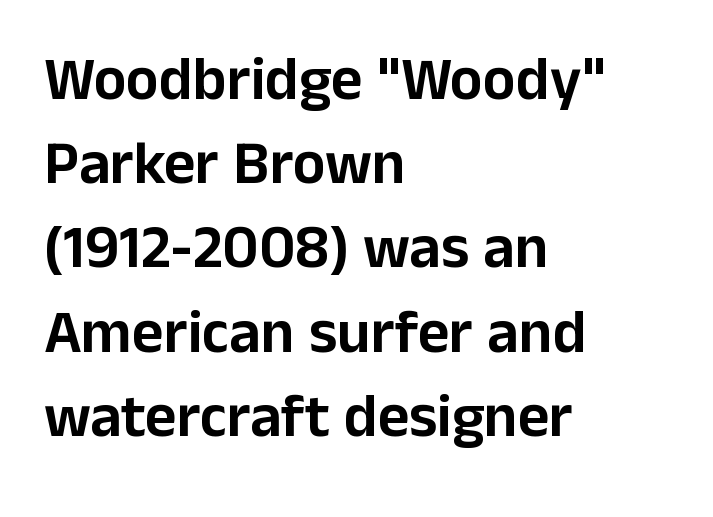
Q: Is the text italic (slanted)? A: No, it is upright.
Q: Is the typeface a serif or a sans-serif typeface? A: Sans-serif.
Q: Is the text underlined? A: No.
Q: How is the paragraph aligned? A: Left-aligned.
Q: Is the spacing between letters normal or unusually wide? A: Normal.
Q: Is the spacing between lines tight, normal or loose? A: Normal.
Q: Width (condensed, normal, or wide)? A: Normal.
Q: Stroke contrast? A: Low.
Q: x-height? A: Medium.
Q: Monospaced? A: No.
